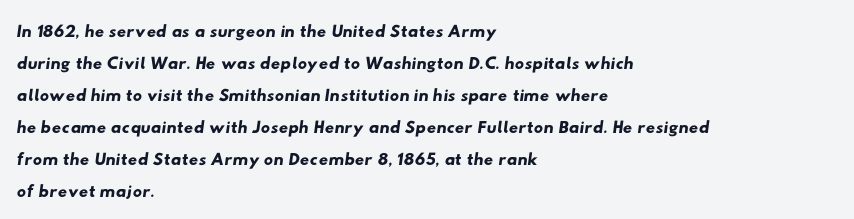
The rendering anchors every line to the left-hand side. Nothing unusual about the tracking: characters are spaced as the font intends. The string is rendered with underlining switched off.
